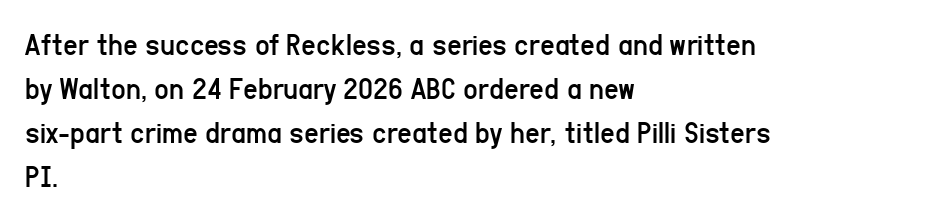
The image shows 32 px regular-weight, condensed sans-serif type, upright; set left-aligned, normal line spacing (1.38x), normal letter spacing, not underlined; low stroke contrast and a medium x-height.
